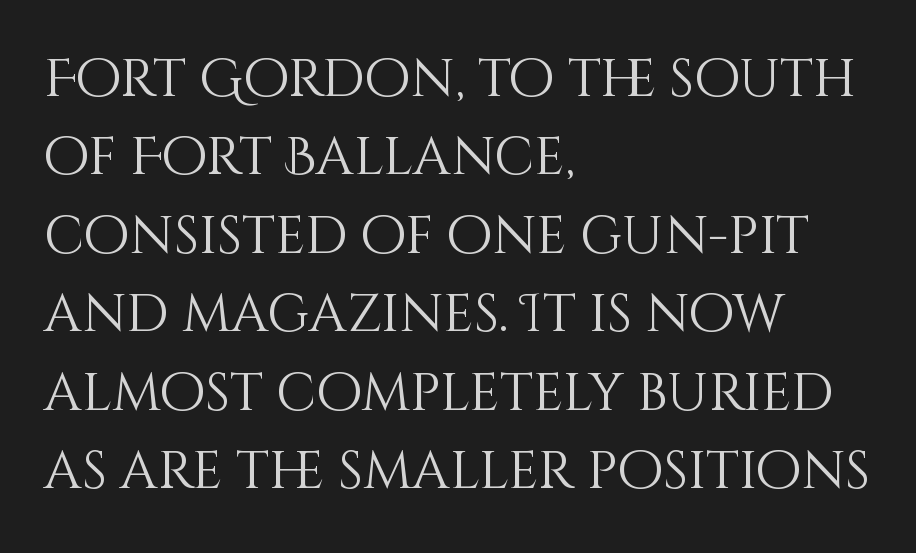
Q: Is the text bold? A: No.
Q: Is the text italic (slanted)? A: No, it is upright.
Q: Is the text underlined? A: No.
Q: How is the paragraph aligned? A: Left-aligned.
Q: Is the spacing between letters normal or unusually wide? A: Normal.
Q: Is the spacing between lines tight, normal or loose? A: Normal.
Q: Width (condensed, normal, or wide)? A: Normal.
Q: Stroke contrast? A: Medium.
Q: x-height? A: Large.
Q: Monospaced? A: No.
